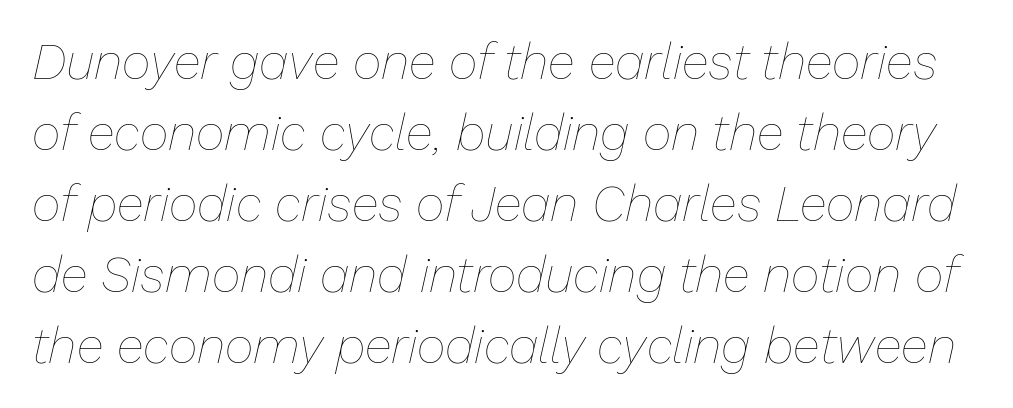
Character widths vary here, with narrow letters taking less room than wide ones. You can tell it's italic because the verticals aren't actually vertical. Reading down the column, the eye jumps a familiar distance to each next line. The face used here is rendered with its standard letterfit. Summary of weight: not heavy and not bold.
